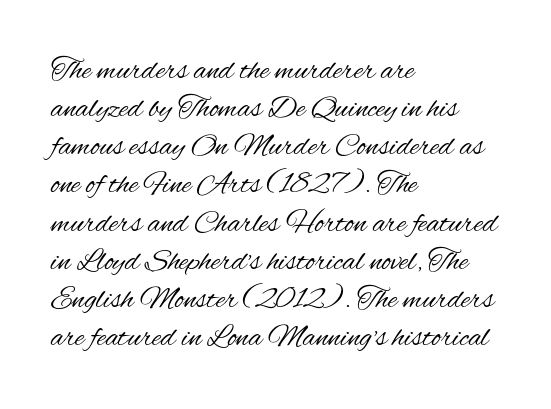
Q: Is the text bold? A: No.
Q: Is the text italic (slanted)? A: Yes.
Q: Is the typeface a serif or a sans-serif typeface? A: Sans-serif.
Q: Is the text underlined? A: No.
Q: How is the paragraph aligned? A: Left-aligned.
Q: Is the spacing between letters normal or unusually wide? A: Normal.
Q: Width (condensed, normal, or wide)? A: Condensed.
Q: Stroke contrast? A: Medium.
Q: x-height? A: Small.
Q: Monospaced? A: No.
